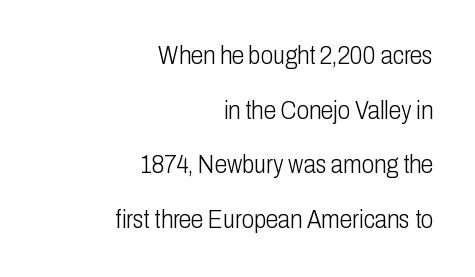
{"italic": "no", "bold": "no", "underline": "no", "align": "right", "line_spacing": "loose", "line_spacing_ratio": 2.19, "letter_spacing": "normal", "letter_spacing_em": 0.0, "glyph_px": 25}
